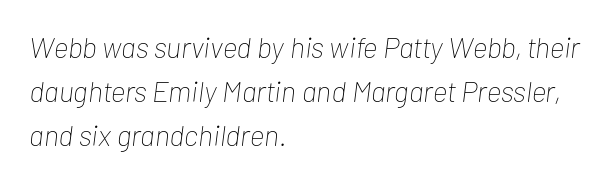
Q: Is the text bold? A: No.
Q: Is the text italic (slanted)? A: Yes, it leans right by about 7 degrees.
Q: Is the text underlined? A: No.
Q: How is the paragraph aligned? A: Left-aligned.
Q: Is the spacing between letters normal or unusually wide? A: Normal.
Q: Is the spacing between lines tight, normal or loose? A: Normal.
Q: Width (condensed, normal, or wide)? A: Condensed.
Q: Stroke contrast? A: Low.
Q: x-height? A: Medium.
Q: Monospaced? A: No.
